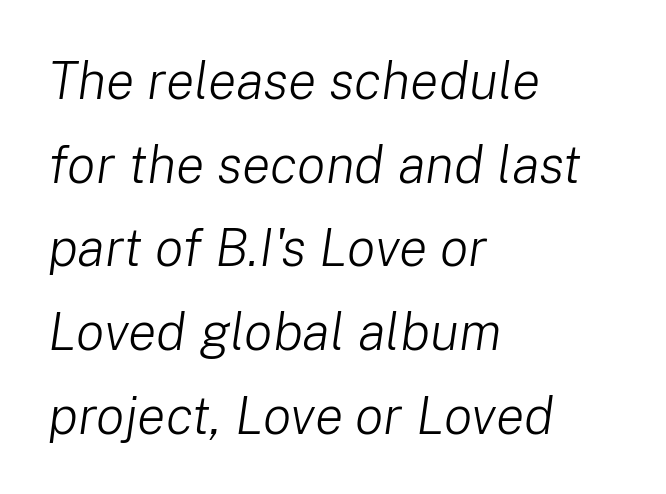
The image shows 53 px light type, italic (leaning right); set left-aligned, normal line spacing (1.58x), normal letter spacing, not underlined; low stroke contrast and a medium x-height.
